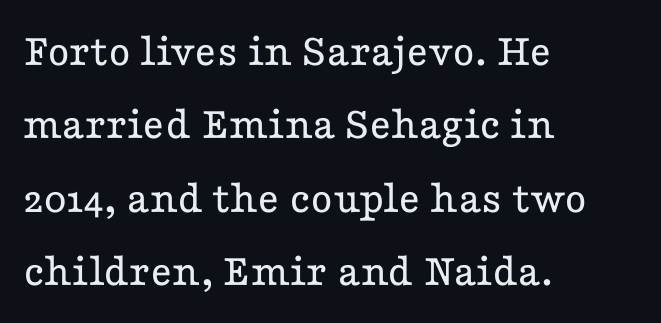
The characters are drawn with everyday or finer stroke widths. The leading is moderate, giving the passage an even texture. Type style note: has serifs. The gap between lines stays unmarked. The setting favours the left margin, as ordinary paragraphs usually do. Spacing verdict: proportional, widths tailored to each character.
